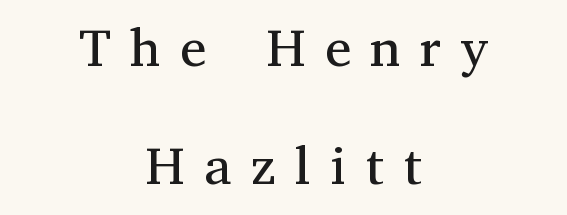
Q: Is the text bold? A: No.
Q: Is the text italic (slanted)? A: No, it is upright.
Q: Is the typeface a serif or a sans-serif typeface? A: Serif.
Q: Is the text underlined? A: No.
Q: How is the paragraph aligned? A: Centered.
Q: Is the spacing between letters normal or unusually wide? A: Unusually wide.
Q: Is the spacing between lines tight, normal or loose? A: Loose.
Q: Width (condensed, normal, or wide)? A: Normal.
Q: Stroke contrast? A: Medium.
Q: x-height? A: Medium.
Q: Monospaced? A: No.
